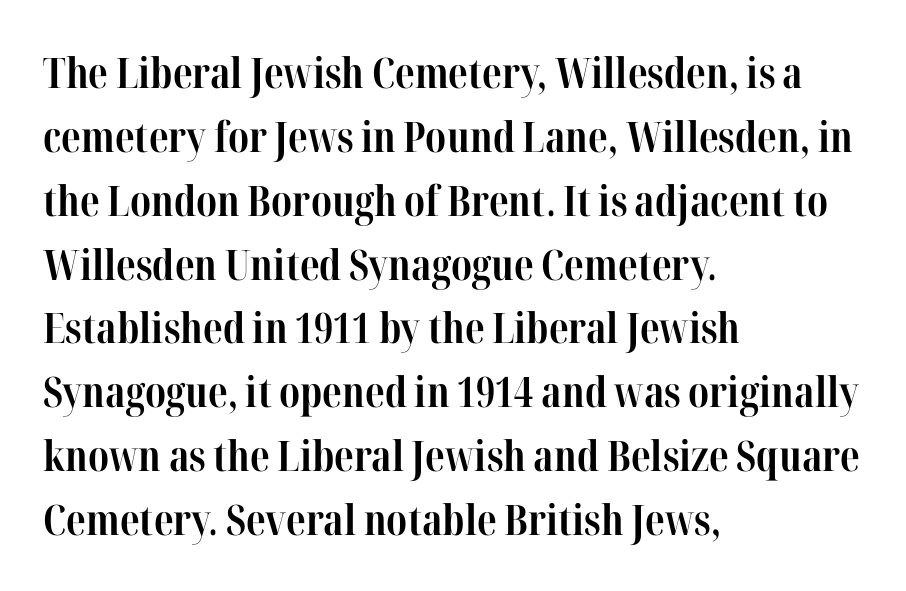
Every letter is thick-stroked: bold, no question. Letters rest on an invisible, unmarked baseline. Little horizontal feet cap the strokes, marking this as serif type. A normal amount of white space separates one row of letters from the next. Caption: standard tracking, unaltered. Rendered with straight, roman letterforms.
